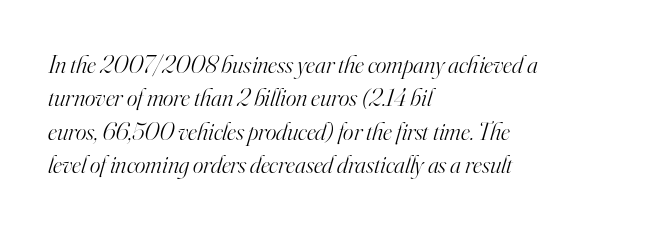
How would I describe the line gaps? Plain and ordinary. This is not heavy type; no bold has been used. The whole block is typeset with a tilt. The glyphs are unaccompanied by any horizontal stroke below them. The compositor pushed each line to the left boundary. The face used here is rendered with its standard letterfit.
